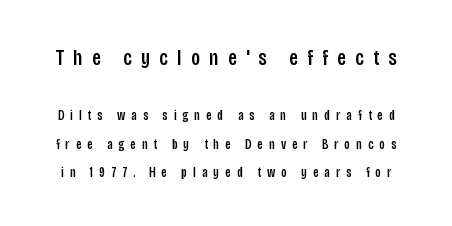
The image shows 22 px text type, upright; set loose line spacing (2.03x), unusually wide letter spacing (+0.43 em), not underlined; the first (top) block is 1.57x larger.
